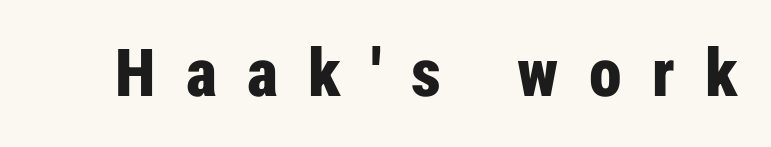
The image shows 66 px bold, condensed sans-serif type, upright; set unusually wide letter spacing (+0.46 em), not underlined; low stroke contrast and a medium x-height.
